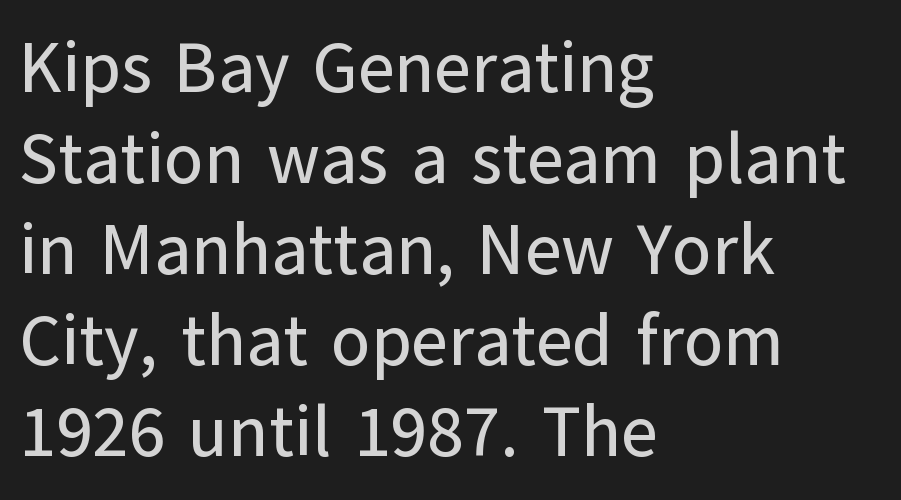
{"serif": "no", "italic": "no", "width": "normal", "stroke_contrast": "low", "x_height": "medium", "monospaced": "no", "underline": "no", "align": "left", "line_spacing": "normal", "line_spacing_ratio": 1.28, "letter_spacing": "normal", "letter_spacing_em": 0.0, "glyph_px": 71}
